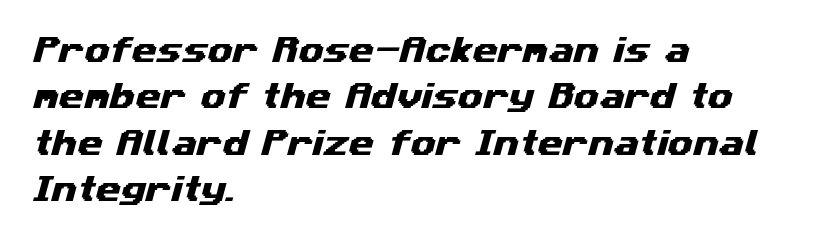
The image shows 29 px wide sans-serif type; set left-aligned, normal line spacing (1.6x), normal letter spacing, not underlined; medium stroke contrast and a medium x-height.
